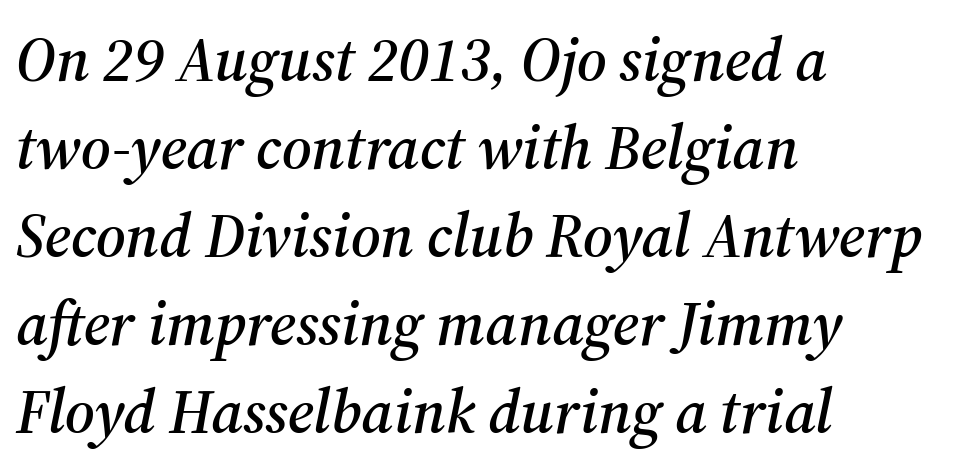
{"serif": "yes", "italic": "yes", "lean": "right", "slant_degrees": 12, "width": "normal", "stroke_contrast": "medium", "x_height": "medium", "monospaced": "no", "underline": "no", "align": "left", "line_spacing": "normal", "line_spacing_ratio": 1.42, "letter_spacing": "normal", "letter_spacing_em": 0.0, "glyph_px": 62}
